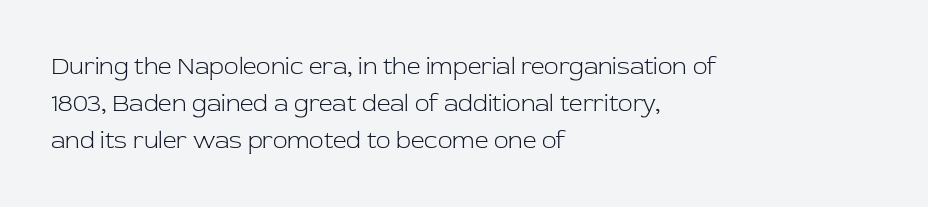
{"italic": "no", "bold": "no", "underline": "no", "align": "left", "line_spacing": "normal", "line_spacing_ratio": 1.54, "letter_spacing": "normal", "letter_spacing_em": 0.0, "glyph_px": 24}
